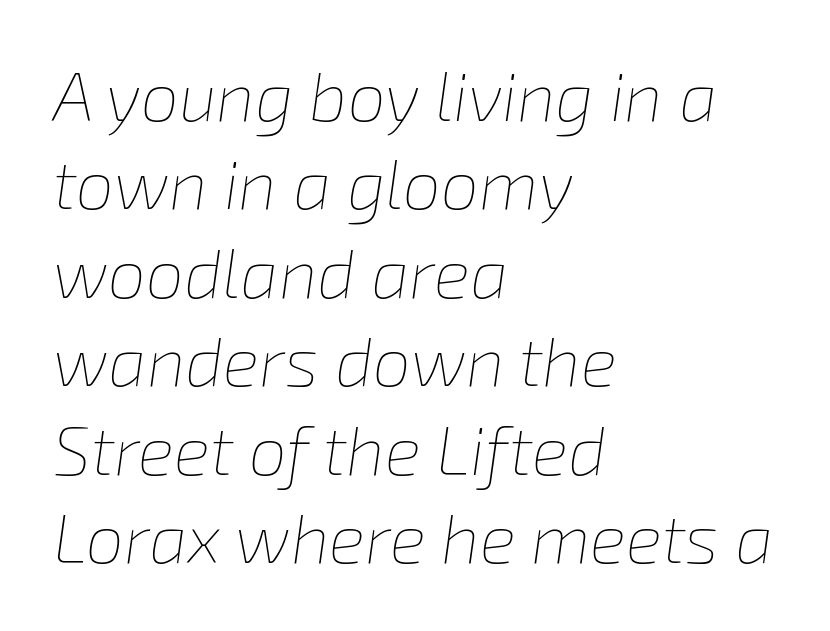
Think of a printed novel: that variable character pitch is what you see here. Which margin do the lines hug? The left one — the right edge is uneven. Nothing heavy about these letters — not bold at all. Beneath every word, the page is bare.
